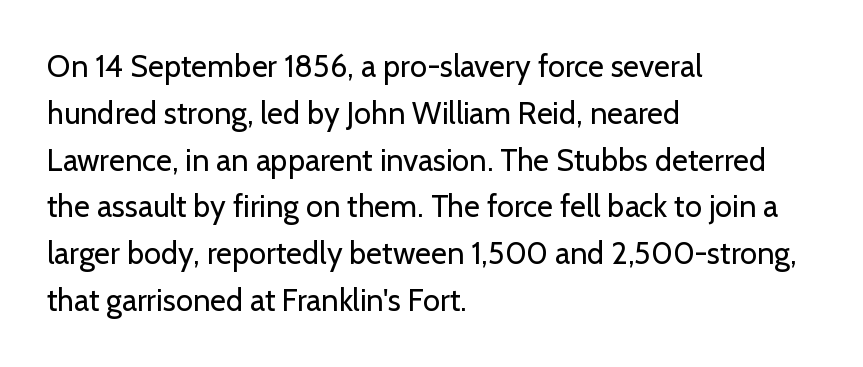
Q: Is the text bold? A: No.
Q: Is the text italic (slanted)? A: No, it is upright.
Q: Is the typeface a serif or a sans-serif typeface? A: Sans-serif.
Q: Is the text underlined? A: No.
Q: How is the paragraph aligned? A: Left-aligned.
Q: Is the spacing between letters normal or unusually wide? A: Normal.
Q: Is the spacing between lines tight, normal or loose? A: Normal.
Q: Width (condensed, normal, or wide)? A: Normal.
Q: Stroke contrast? A: Low.
Q: x-height? A: Medium.
Q: Monospaced? A: No.
